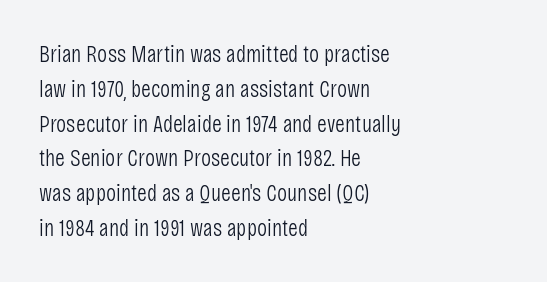
Q: Is the text bold? A: No.
Q: Is the text italic (slanted)? A: No, it is upright.
Q: Is the text underlined? A: No.
Q: How is the paragraph aligned? A: Left-aligned.
Q: Is the spacing between letters normal or unusually wide? A: Normal.
Q: Is the spacing between lines tight, normal or loose? A: Normal.
